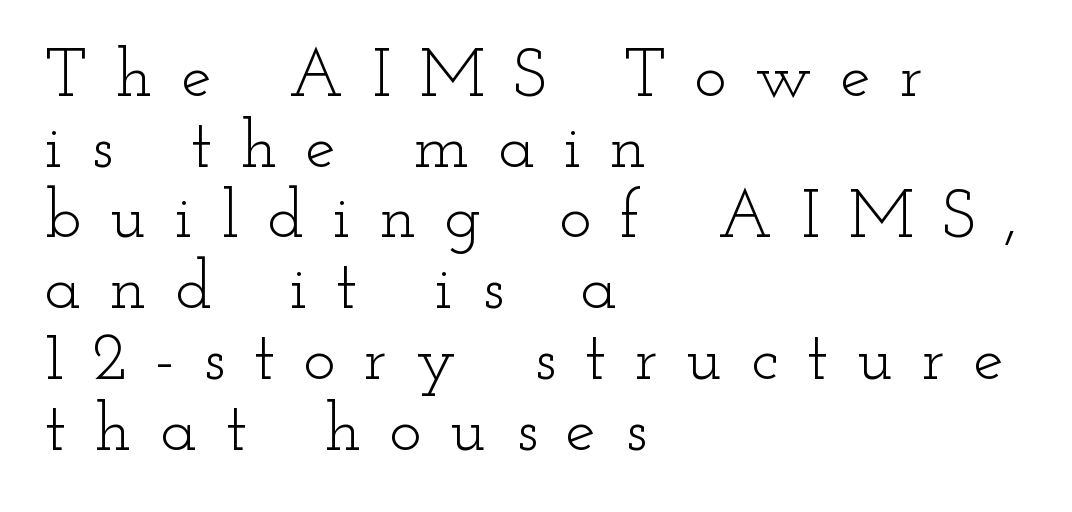
The weight tops out at a normal text grade. The string is rendered with underlining switched off. Honestly, the rows look squashed on top of each other. Ascenders rise straight up at ninety degrees.
